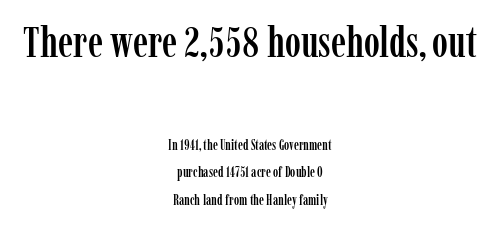
The image shows 43 px condensed serif type, upright; set centered, loose line spacing (1.98x), normal letter spacing, not underlined; the first (top) block is 3.07x larger; low stroke contrast and a medium x-height.
